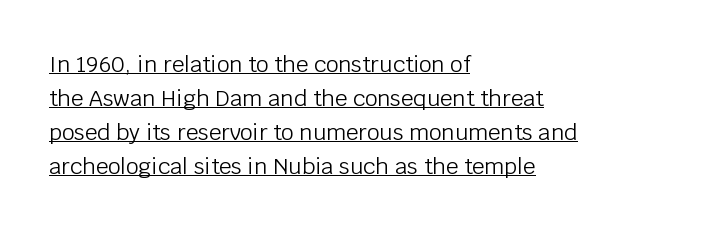
Regarding leading, the lines here are spaced in the standard way. Compared with typical body copy, the letter spacing here is the same. The passage shown is not bold in any degree. Underlining? Definitely there.
